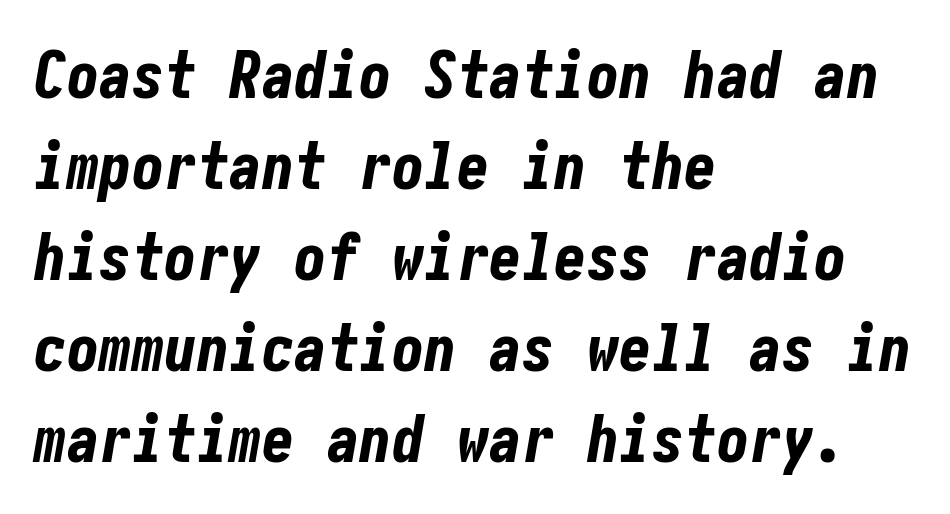
Q: Is the text bold? A: Yes.
Q: Is the text italic (slanted)? A: Yes, it leans right by about 10 degrees.
Q: Is the text underlined? A: No.
Q: How is the paragraph aligned? A: Left-aligned.
Q: Is the spacing between letters normal or unusually wide? A: Normal.
Q: Is the spacing between lines tight, normal or loose? A: Normal.
Q: Width (condensed, normal, or wide)? A: Condensed.
Q: Stroke contrast? A: Low.
Q: x-height? A: Medium.
